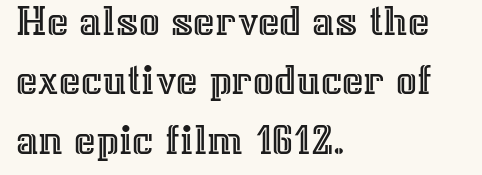
{"italic": "no", "width": "normal", "x_height": "medium", "monospaced": "no", "underline": "no", "align": "left", "line_spacing": "normal", "line_spacing_ratio": 1.29, "letter_spacing": "normal", "letter_spacing_em": 0.0, "glyph_px": 46}
